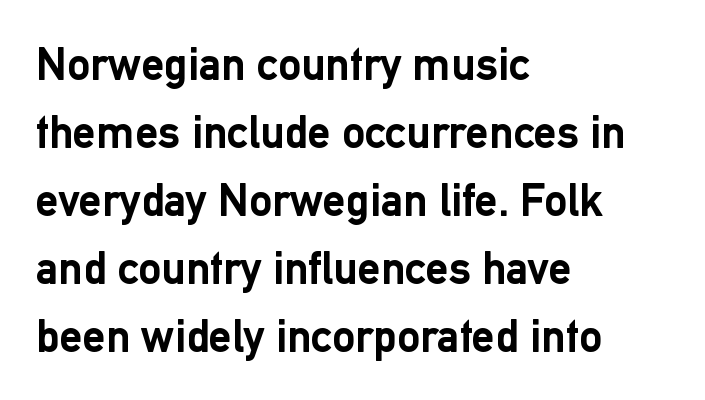
Q: Is the text bold? A: Yes.
Q: Is the text italic (slanted)? A: No, it is upright.
Q: Is the typeface a serif or a sans-serif typeface? A: Sans-serif.
Q: Is the text underlined? A: No.
Q: How is the paragraph aligned? A: Left-aligned.
Q: Is the spacing between letters normal or unusually wide? A: Normal.
Q: Is the spacing between lines tight, normal or loose? A: Normal.
Q: Width (condensed, normal, or wide)? A: Normal.
Q: Stroke contrast? A: Low.
Q: x-height? A: Medium.
Q: Monospaced? A: No.
